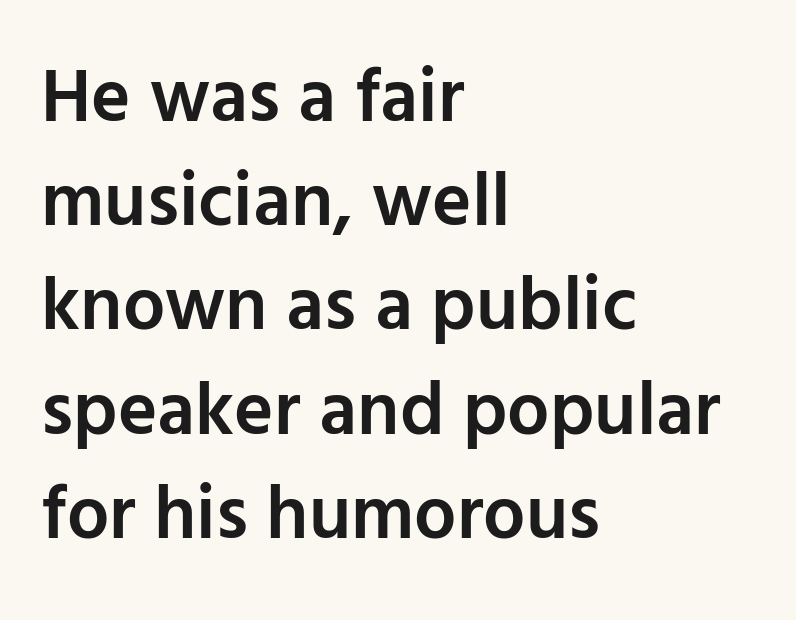
{"serif": "no", "italic": "no", "bold": "semi", "weight": "semibold", "width": "normal", "stroke_contrast": "low", "x_height": "medium", "monospaced": "no", "underline": "no", "align": "left", "line_spacing": "normal", "line_spacing_ratio": 1.39, "letter_spacing": "normal", "letter_spacing_em": 0.0, "glyph_px": 75}
